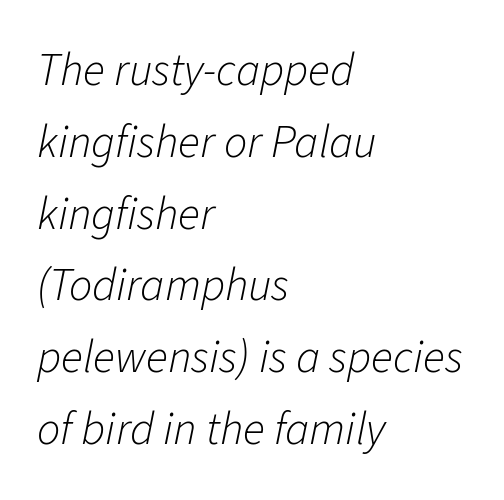
Rendered with sloped, italic letterforms. The letterforms sit at book weight or below. Just letters on the line, the space beneath them empty. Baseline-to-baseline distance is the conventional proportion of letter height. Does extra space separate the letters? No, they use regular spacing.
